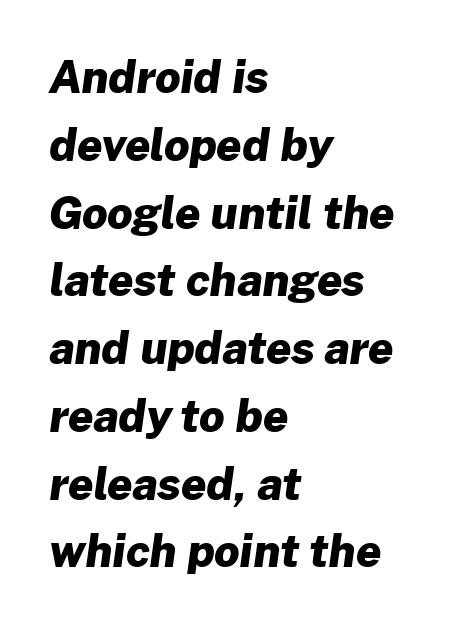
The letters are bold, with thick, heavy strokes. The rendering uses natural spacing where letterforms have individual widths. The strip under each line holds only bare page. Check where the strokes stop: nothing finishes them off — pure sans.
